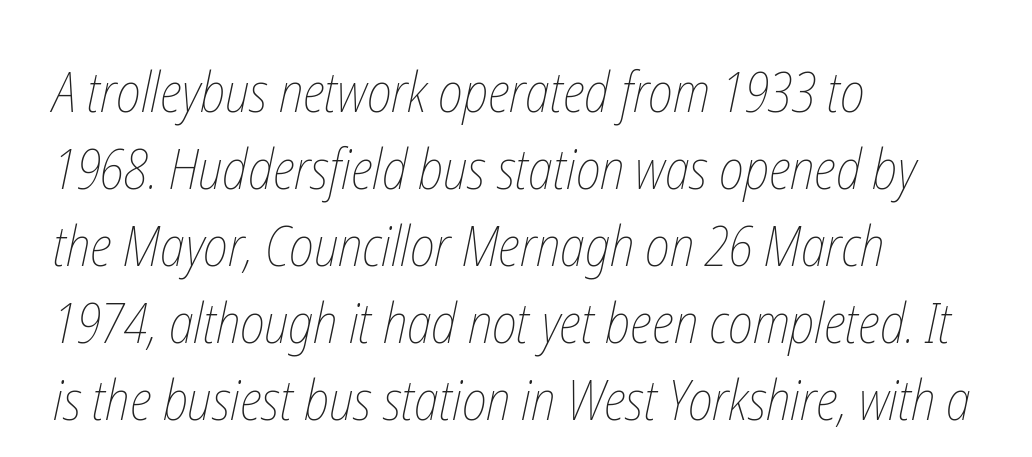
Summary of vertical rhythm: regular, with standard interline spacing. Weight: not bold — regular or lighter. Rule under the text: the space is simply empty. Short note: letters normally spaced. Spacing verdict: proportional, widths tailored to each character.
